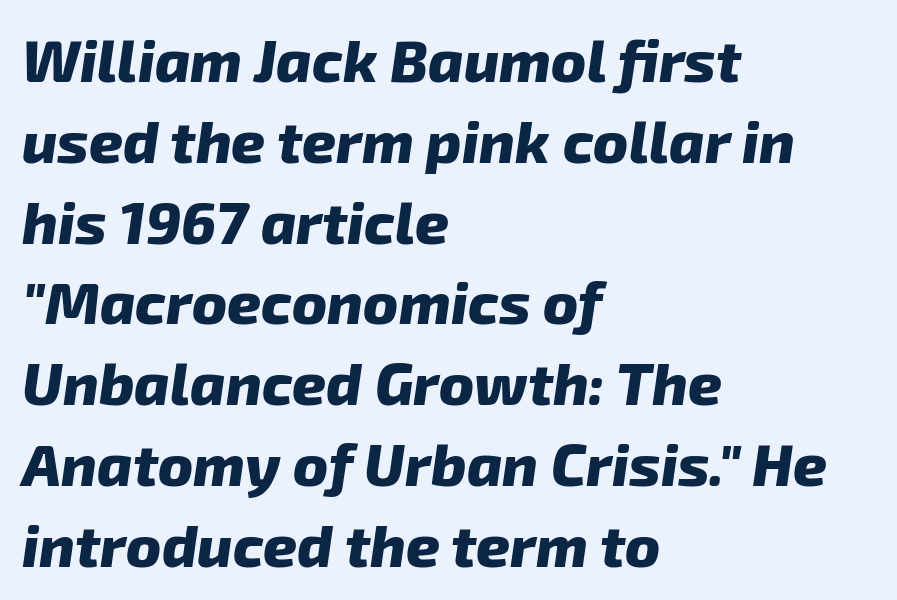
The rendering anchors every line to the left-hand side. A full-strength bold gives these letters their thick strokes. This sample has the flowing, uneven cadence of proportional lettering. The type family on display is of the sans-serif kind. The line-height multiplier appears to be the usual default. The line texture is even and compact thanks to regular tracking.
